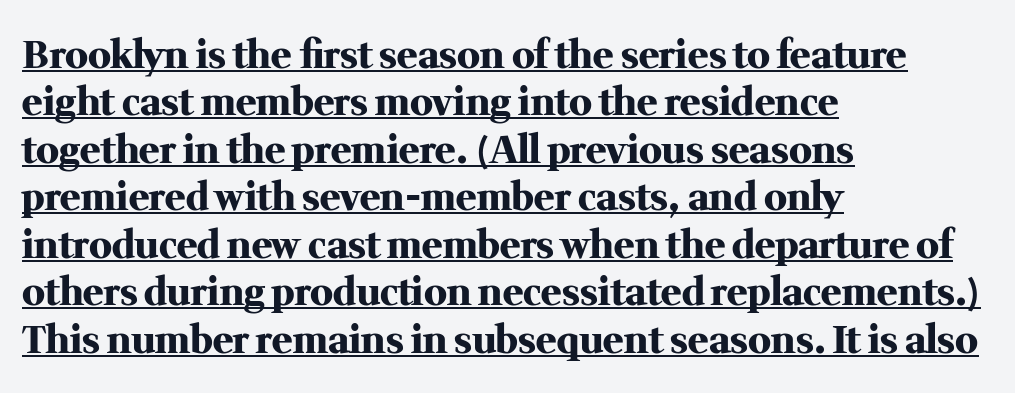
{"serif": "yes", "italic": "no", "bold": "yes", "weight": "heavy", "width": "normal", "stroke_contrast": "medium", "x_height": "medium", "monospaced": "no", "underline": "yes", "align": "left", "line_spacing": "normal", "line_spacing_ratio": 1.25, "letter_spacing": "normal", "letter_spacing_em": 0.0, "glyph_px": 38}
